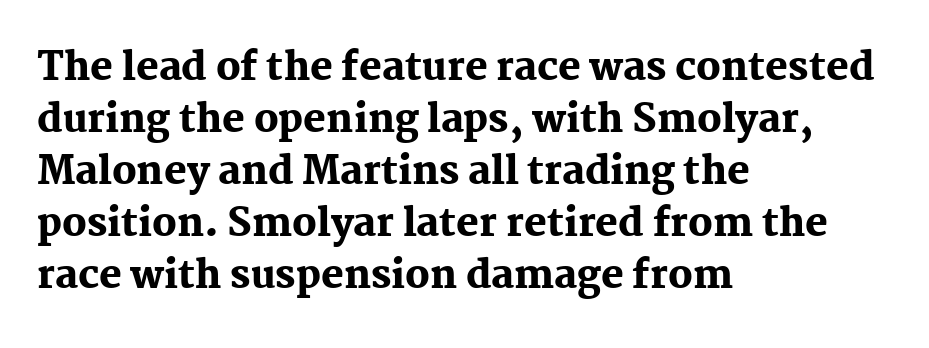
Quick note: not italic, upright. Alignment: flush left. Inter-character spacing is left at the font's built-in metrics. Is the type bold? Yes — the strokes are clearly thick and heavy.
